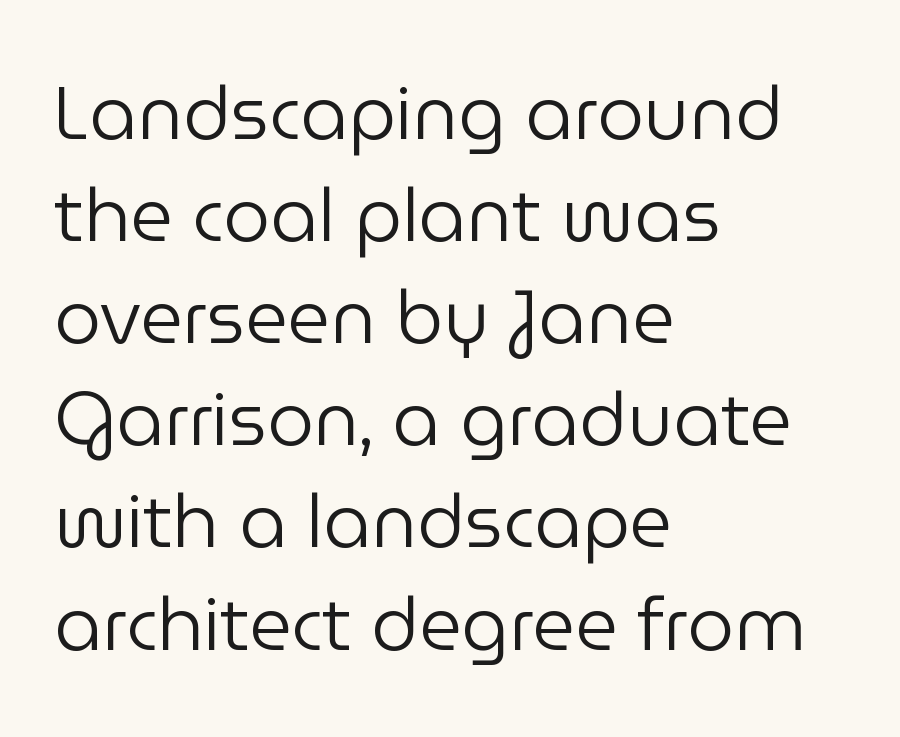
The image shows 74 px regular-weight sans-serif type, upright; set left-aligned, normal line spacing (1.38x), normal letter spacing, not underlined; low stroke contrast and a medium x-height.
